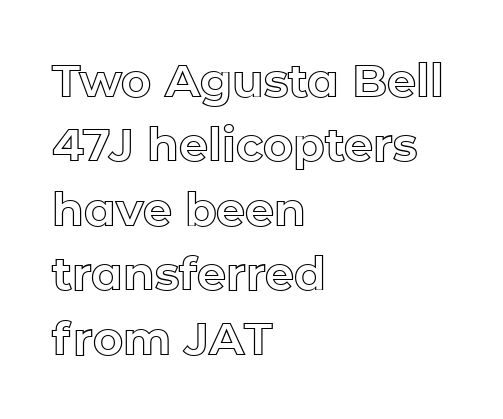
The image shows 46 px text type, upright; set left-aligned, normal line spacing (1.4x), normal letter spacing, not underlined; a medium x-height.
